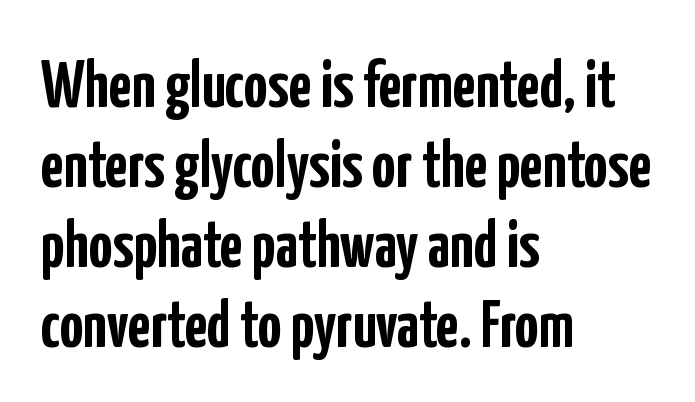
{"serif": "no", "italic": "no", "bold": "yes", "weight": "semibold", "width": "condensed", "stroke_contrast": "low", "x_height": "medium", "monospaced": "no", "underline": "no", "align": "left", "line_spacing_ratio": 1.21, "letter_spacing": "normal", "letter_spacing_em": 0.0, "glyph_px": 66}
